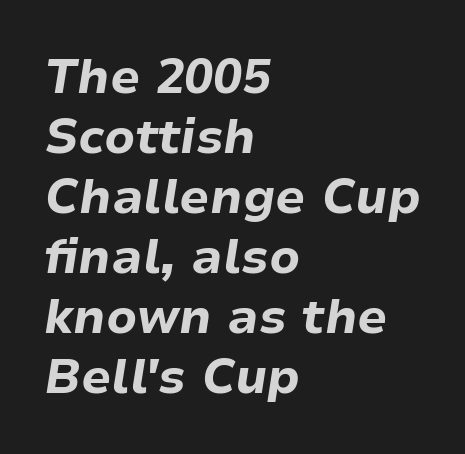
Anything drawn beneath the words? Only blank space. Successive baselines arrive at the customary interval. Words appear dense and cohesive because spacing is normal. The rendering anchors every line to the left-hand side. The text carries the slant typical of an italic or oblique font.
